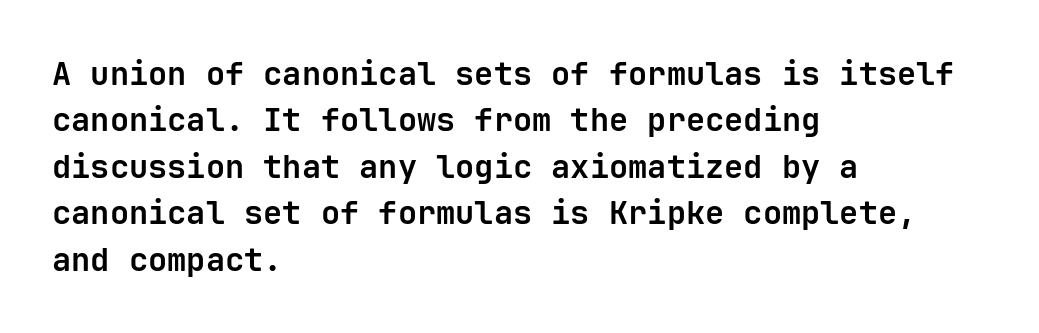
{"serif": "no", "italic": "no", "bold": "yes", "weight": "bold", "width": "normal", "stroke_contrast": "low", "x_height": "medium", "monospaced": "yes", "underline": "no", "align": "left", "line_spacing": "normal", "line_spacing_ratio": 1.45, "letter_spacing": "normal", "letter_spacing_em": 0.0, "glyph_px": 32}
